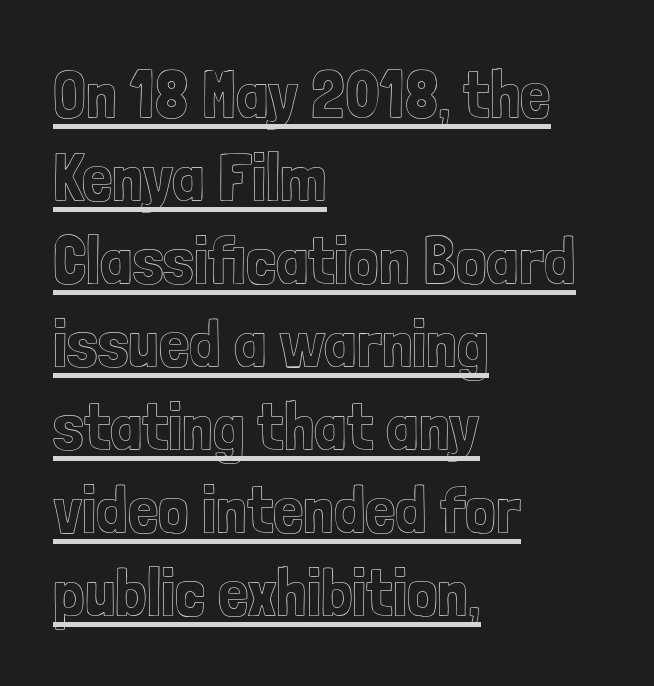
The image shows 68 px condensed type, upright; set left-aligned, line spacing 1.22x, normal letter spacing, underlined; a medium x-height.
